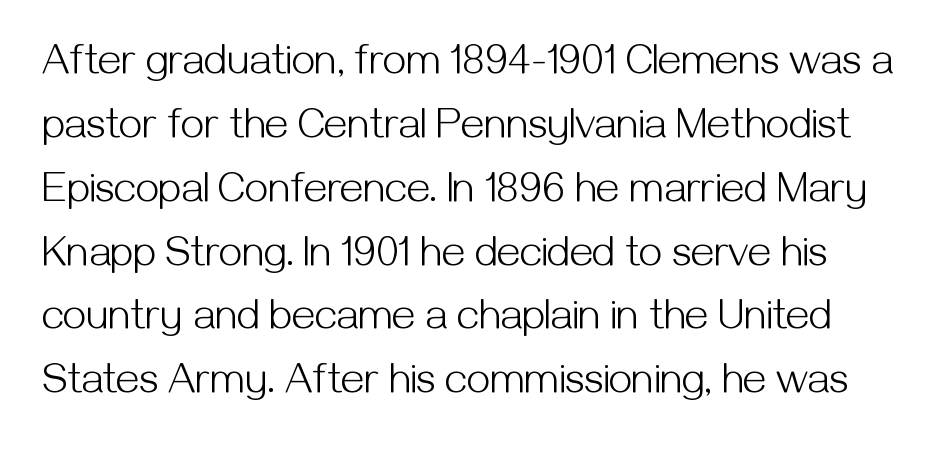
Caption: face not bold, strokes unweighted. Is there any slant? The stems are plumb. Is this a sans? Yes — the strokes have no serifs. You could not count columns in this text — the font is proportionally spaced. A typesetter would call this leading conventional body-copy spacing. Characters follow at the spacing the type designer built in.
